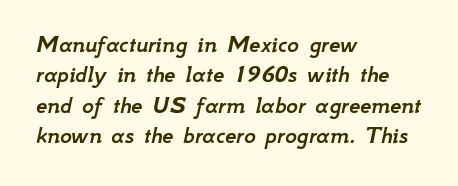
Layout note: lines flush left. The passage shown leans; its letterforms are oblique. Here the glyphs are tracked normally, forming tight word shapes. Underline: absent.
